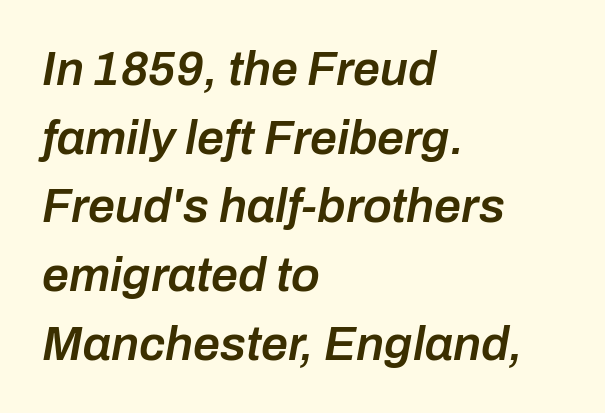
{"italic": "yes", "lean": "right", "slant_degrees": 10, "bold": "semi", "weight": "semibold", "width": "normal", "stroke_contrast": "low", "x_height": "medium", "monospaced": "no", "underline": "no", "align": "left", "line_spacing": "normal", "line_spacing_ratio": 1.43, "letter_spacing": "normal", "letter_spacing_em": 0.0, "glyph_px": 48}
